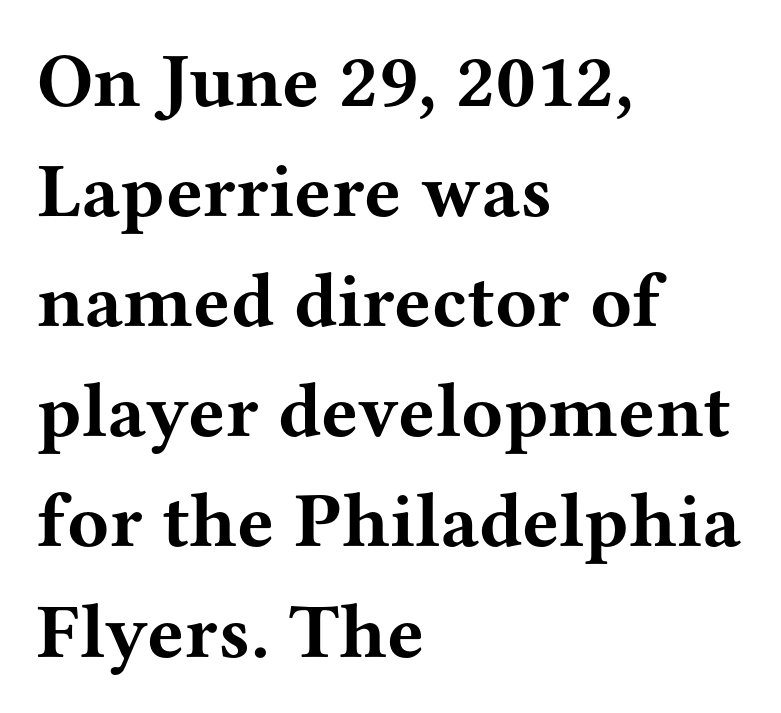
Q: Is the text bold? A: Yes.
Q: Is the text italic (slanted)? A: No, it is upright.
Q: Is the typeface a serif or a sans-serif typeface? A: Serif.
Q: Is the text underlined? A: No.
Q: How is the paragraph aligned? A: Left-aligned.
Q: Is the spacing between letters normal or unusually wide? A: Normal.
Q: Is the spacing between lines tight, normal or loose? A: Normal.
Q: Width (condensed, normal, or wide)? A: Wide.
Q: Stroke contrast? A: Medium.
Q: x-height? A: Medium.
Q: Monospaced? A: No.
